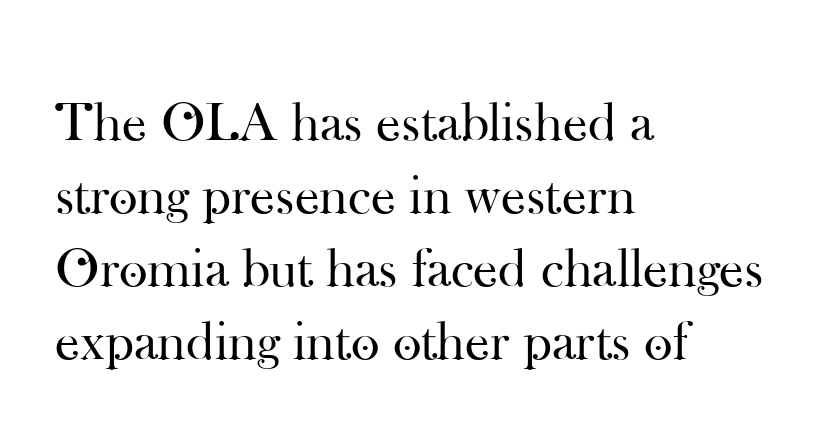
{"serif": "yes", "italic": "no", "bold": "no", "weight": "regular", "width": "normal", "stroke_contrast": "high", "x_height": "small", "monospaced": "no", "underline": "no", "align": "left", "line_spacing": "normal", "line_spacing_ratio": 1.33, "letter_spacing": "normal", "letter_spacing_em": 0.0, "glyph_px": 55}
